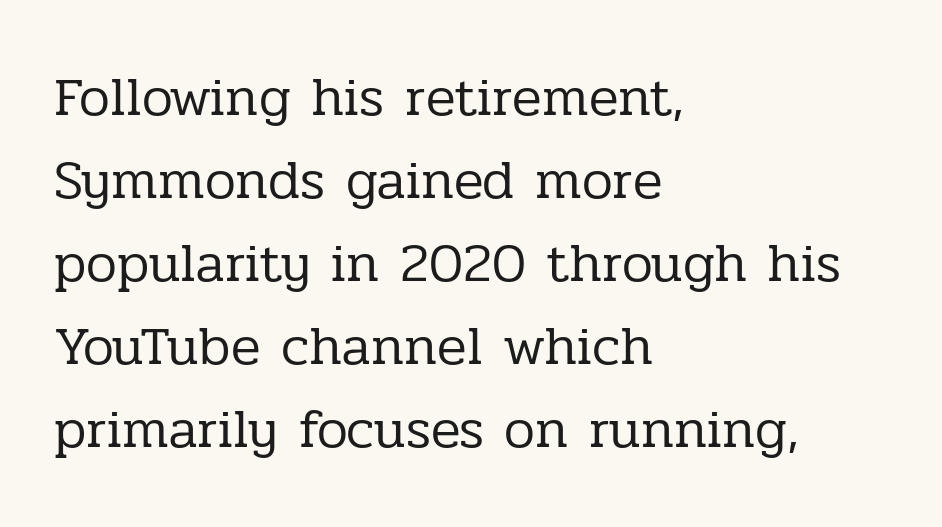
If you drew a ruler down the left edge, every line would touch it. Style check: upright. This sample has the flowing, uneven cadence of proportional lettering. How would I describe the line gaps? Plain and ordinary.
